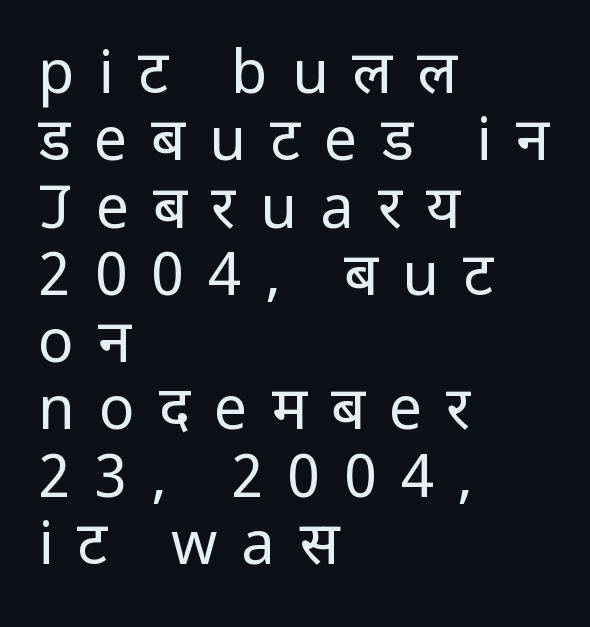
Q: Is the text bold? A: No.
Q: Is the text italic (slanted)? A: No, it is upright.
Q: Is the typeface a serif or a sans-serif typeface? A: Sans-serif.
Q: Is the text underlined? A: No.
Q: How is the paragraph aligned? A: Left-aligned.
Q: Is the spacing between letters normal or unusually wide? A: Unusually wide.
Q: Is the spacing between lines tight, normal or loose? A: Tight.
Q: Width (condensed, normal, or wide)? A: Condensed.
Q: Stroke contrast? A: Low.
Q: x-height? A: Large.
Q: Monospaced? A: No.
